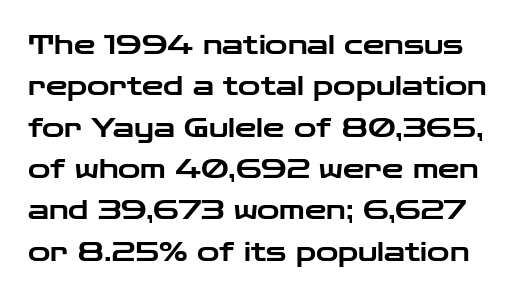
This block has exactly the height ordinary leading produces. Look at the tracking — it's just the regular setting, nothing added. The string is rendered with underlining switched off. The letters stand straight up with perfectly vertical stems.
